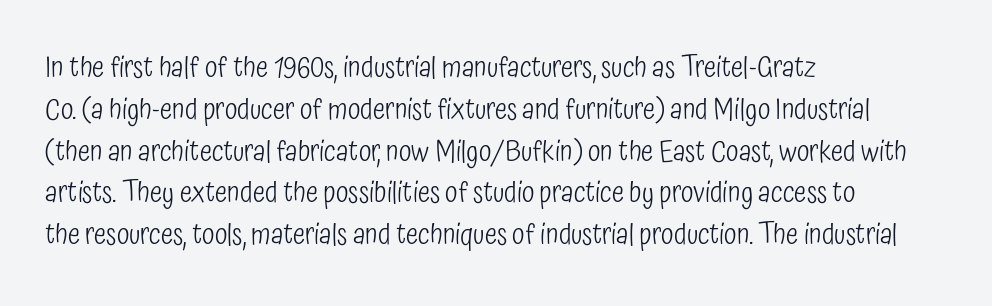
{"serif": "no", "italic": "no", "bold": "no", "weight": "light", "width": "condensed", "stroke_contrast": "low", "x_height": "medium", "monospaced": "no", "underline": "no", "align": "left", "line_spacing": "normal", "line_spacing_ratio": 1.44, "letter_spacing": "normal", "letter_spacing_em": 0.0, "glyph_px": 29}
